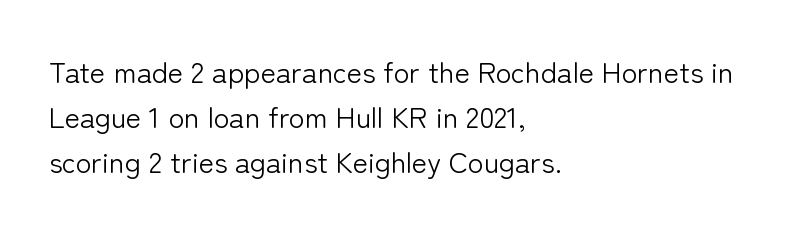
The image shows 29 px light sans-serif type, upright; set left-aligned, normal line spacing (1.56x), normal letter spacing, not underlined; low stroke contrast and a medium x-height.
